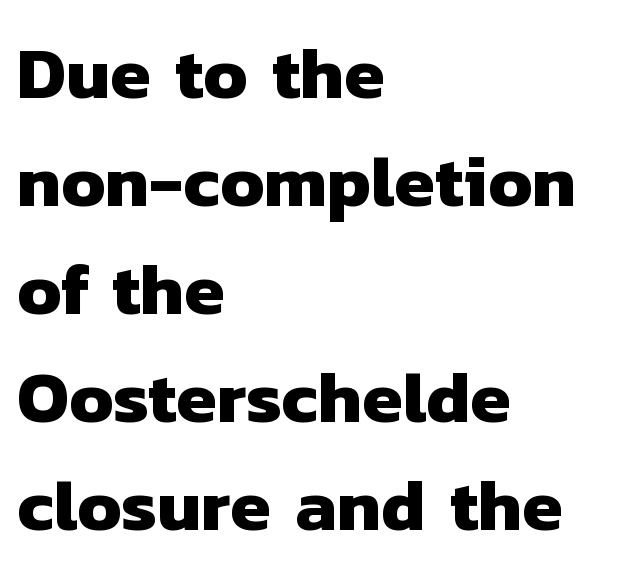
Q: Is the text bold? A: Yes.
Q: Is the typeface a serif or a sans-serif typeface? A: Sans-serif.
Q: Is the text underlined? A: No.
Q: How is the paragraph aligned? A: Left-aligned.
Q: Is the spacing between letters normal or unusually wide? A: Normal.
Q: Is the spacing between lines tight, normal or loose? A: Normal.
Q: Width (condensed, normal, or wide)? A: Normal.
Q: Stroke contrast? A: Low.
Q: x-height? A: Medium.
Q: Monospaced? A: No.
